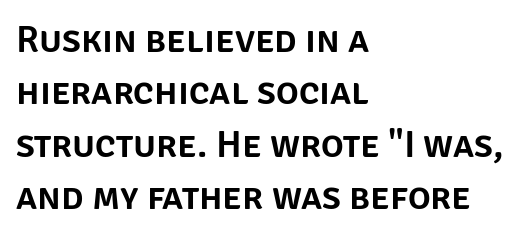
Does extra space separate the letters? No, they use regular spacing. The passage shown is typed in a proportional face where columns would drift. The strip under each line holds only bare page. Regular leading. The typesetter chose a ragged-right arrangement here.
